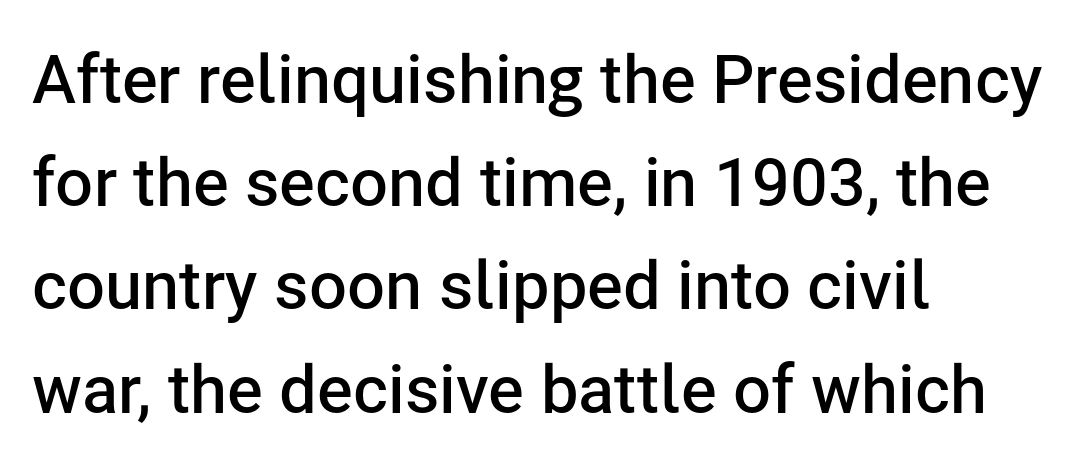
Q: Is the text bold? A: Semi-bold.
Q: Is the text italic (slanted)? A: No, it is upright.
Q: Is the typeface a serif or a sans-serif typeface? A: Sans-serif.
Q: Is the text underlined? A: No.
Q: How is the paragraph aligned? A: Left-aligned.
Q: Is the spacing between letters normal or unusually wide? A: Normal.
Q: Is the spacing between lines tight, normal or loose? A: Normal.
Q: Width (condensed, normal, or wide)? A: Normal.
Q: Stroke contrast? A: Low.
Q: x-height? A: Medium.
Q: Monospaced? A: No.
